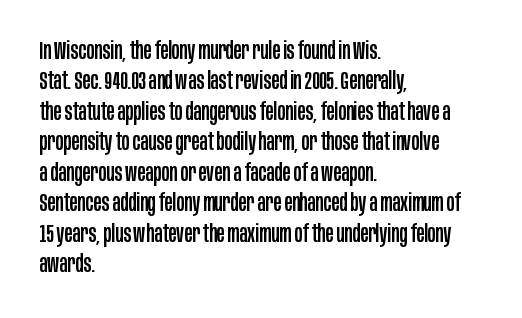
Unmarked baselines from the first word to the last. Short and long lines alike share a common starting point at left. The horizontal fit of the characters is conventional and even. Leading matches the norm, producing a regular column. In terms of posture, this sample is upright.
